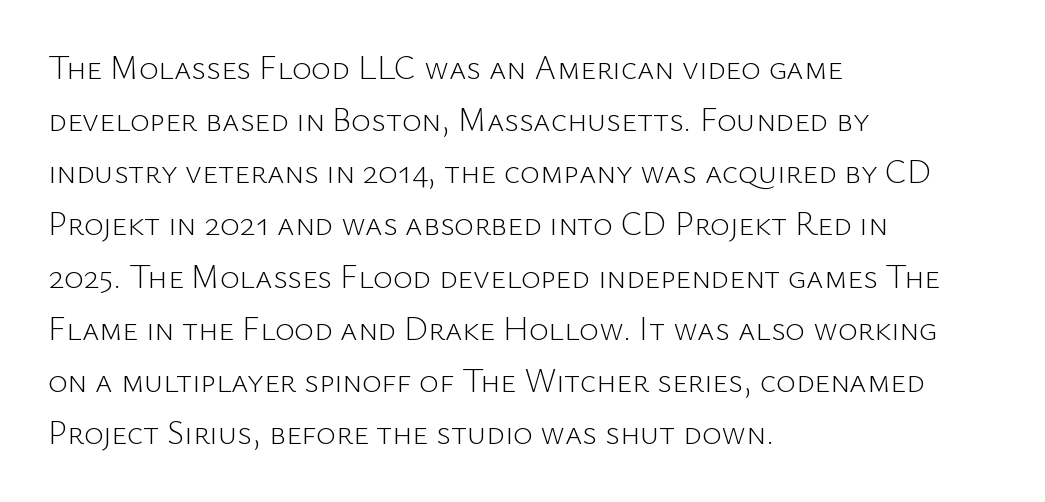
{"serif": "no", "italic": "no", "bold": "no", "weight": "light", "width": "normal", "stroke_contrast": "low", "x_height": "medium", "monospaced": "no", "underline": "no", "align": "left", "line_spacing": "normal", "line_spacing_ratio": 1.58, "letter_spacing": "normal", "letter_spacing_em": 0.0, "glyph_px": 33}
